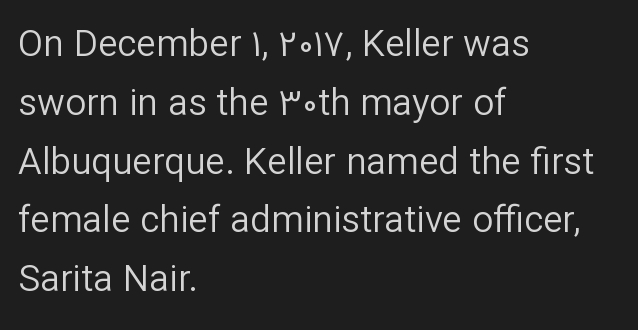
{"serif": "no", "italic": "no", "bold": "no", "weight": "regular", "width": "normal", "stroke_contrast": "low", "x_height": "medium", "monospaced": "no", "underline": "no", "align": "left", "line_spacing": "normal", "line_spacing_ratio": 1.59, "letter_spacing": "normal", "letter_spacing_em": 0.0, "glyph_px": 37}
